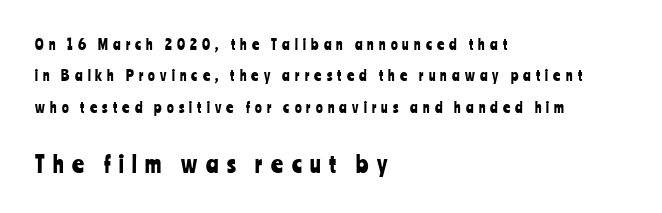
Q: Is the text italic (slanted)? A: No, it is upright.
Q: Is the text underlined? A: No.
Q: How is the paragraph aligned? A: Left-aligned.
Q: Is the spacing between letters normal or unusually wide? A: Unusually wide.
Q: Is the spacing between lines tight, normal or loose? A: Loose.
Q: Which block of text is set in a larger size, the first (top) or the second (bottom)? A: The second (bottom) one.
